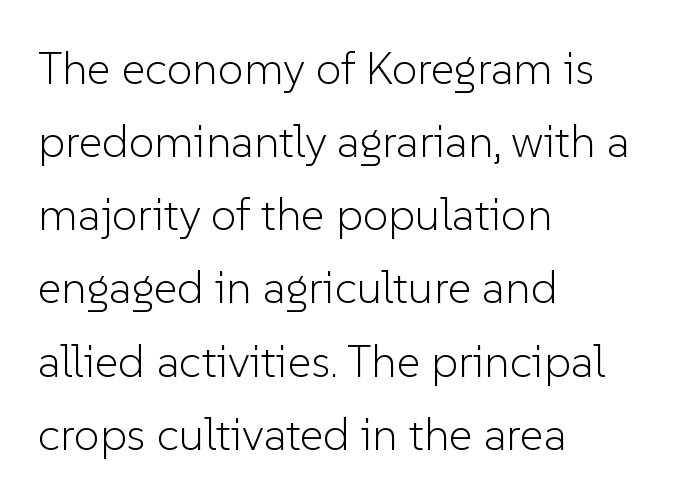
Q: Is the text bold? A: No.
Q: Is the text italic (slanted)? A: No, it is upright.
Q: Is the typeface a serif or a sans-serif typeface? A: Sans-serif.
Q: Is the text underlined? A: No.
Q: How is the paragraph aligned? A: Left-aligned.
Q: Is the spacing between letters normal or unusually wide? A: Normal.
Q: Is the spacing between lines tight, normal or loose? A: Normal.
Q: Width (condensed, normal, or wide)? A: Normal.
Q: Stroke contrast? A: Low.
Q: x-height? A: Medium.
Q: Monospaced? A: No.
